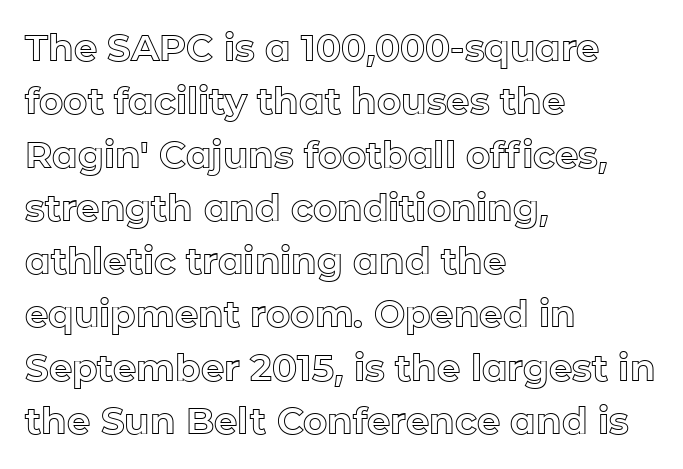
The image shows 37 px text type, upright; set left-aligned, normal line spacing (1.44x), normal letter spacing, not underlined; a medium x-height.
